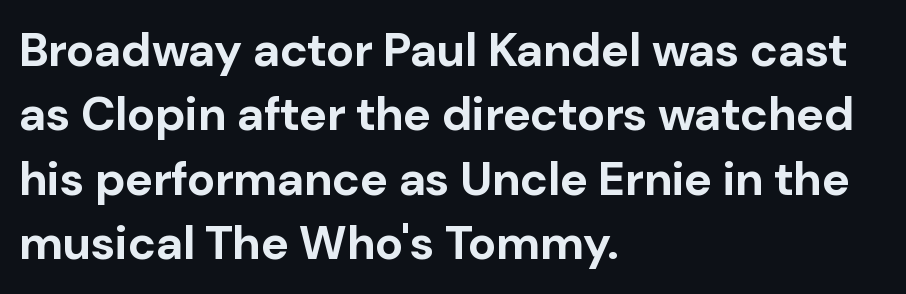
The image shows 47 px bold sans-serif type, upright; set left-aligned, normal line spacing (1.37x), normal letter spacing, not underlined; low stroke contrast and a medium x-height.
